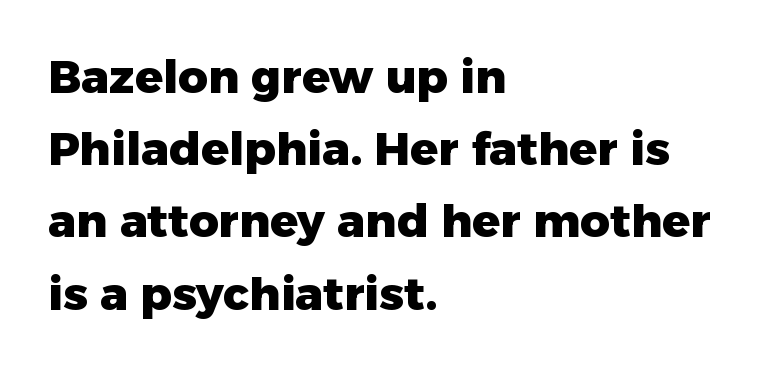
Q: Is the text bold? A: Yes.
Q: Is the text italic (slanted)? A: No, it is upright.
Q: Is the typeface a serif or a sans-serif typeface? A: Sans-serif.
Q: Is the text underlined? A: No.
Q: How is the paragraph aligned? A: Left-aligned.
Q: Is the spacing between letters normal or unusually wide? A: Normal.
Q: Is the spacing between lines tight, normal or loose? A: Normal.
Q: Width (condensed, normal, or wide)? A: Normal.
Q: Stroke contrast? A: Low.
Q: x-height? A: Medium.
Q: Monospaced? A: No.
